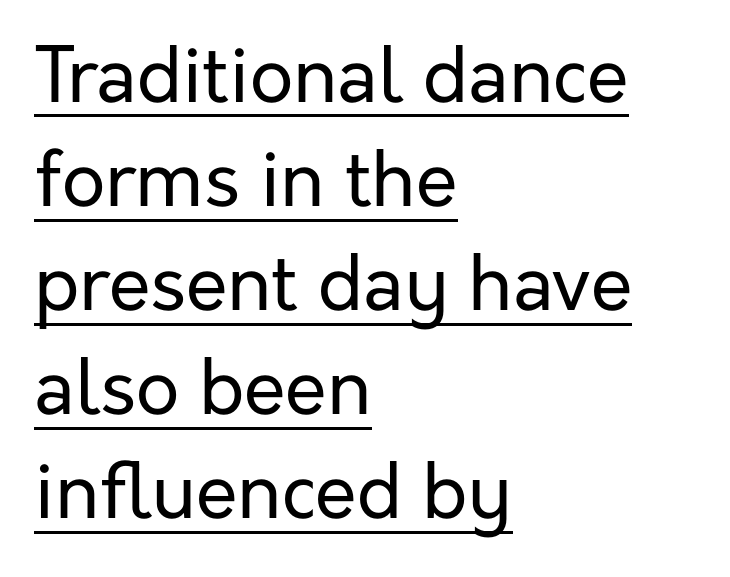
The rendering shows plain stroke endings on the letterforms — a sans-serif design. Whoever set this chose a conventional vertical rhythm. The rendering uses natural spacing where letterforms have individual widths. Short note: letters normally spaced. Style check: upright.
